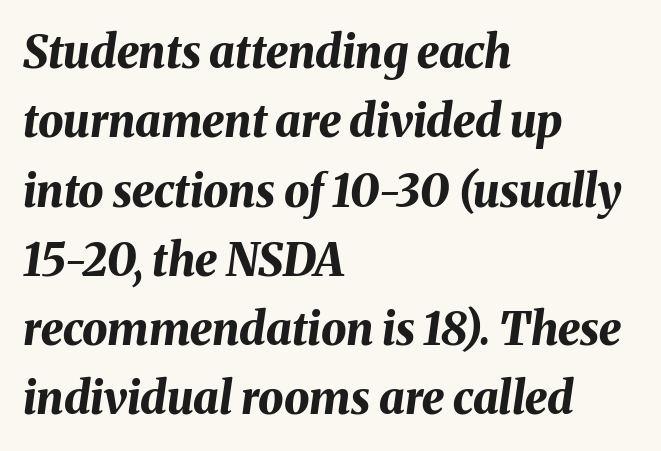
The image shows 45 px bold type, italic (leaning right); set left-aligned, normal line spacing (1.54x), normal letter spacing, not underlined; medium stroke contrast and a medium x-height.
